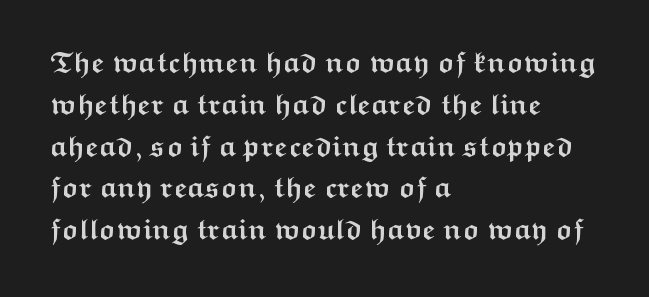
{"serif": "no", "italic": "no", "bold": "yes", "weight": "semibold", "width": "wide", "stroke_contrast": "medium", "x_height": "medium", "monospaced": "no", "underline": "no", "align": "left", "line_spacing": "normal", "line_spacing_ratio": 1.44, "letter_spacing": "normal", "letter_spacing_em": 0.0, "glyph_px": 29}
